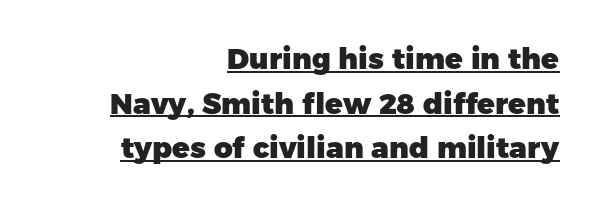
{"serif": "no", "italic": "no", "bold": "yes", "weight": "heavy", "width": "normal", "stroke_contrast": "low", "x_height": "medium", "monospaced": "no", "underline": "yes", "align": "right", "line_spacing": "normal", "line_spacing_ratio": 1.54, "letter_spacing": "normal", "letter_spacing_em": 0.0, "glyph_px": 29}
